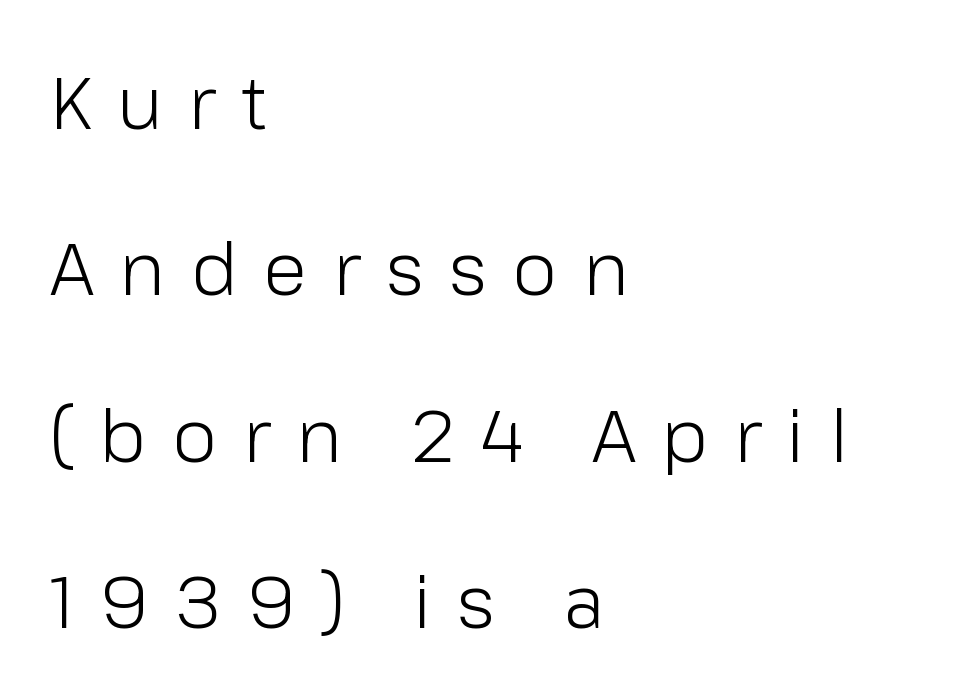
Q: Is the text bold? A: No.
Q: Is the text italic (slanted)? A: No, it is upright.
Q: Is the typeface a serif or a sans-serif typeface? A: Sans-serif.
Q: Is the text underlined? A: No.
Q: How is the paragraph aligned? A: Left-aligned.
Q: Is the spacing between letters normal or unusually wide? A: Unusually wide.
Q: Is the spacing between lines tight, normal or loose? A: Loose.
Q: Width (condensed, normal, or wide)? A: Normal.
Q: Stroke contrast? A: Low.
Q: x-height? A: Medium.
Q: Monospaced? A: No.
